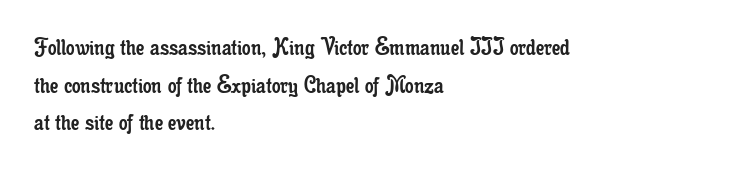
{"italic": "no", "bold": "no", "underline": "no", "align": "left", "line_spacing": "normal", "line_spacing_ratio": 1.39, "letter_spacing": "normal", "letter_spacing_em": 0.0, "glyph_px": 27}
